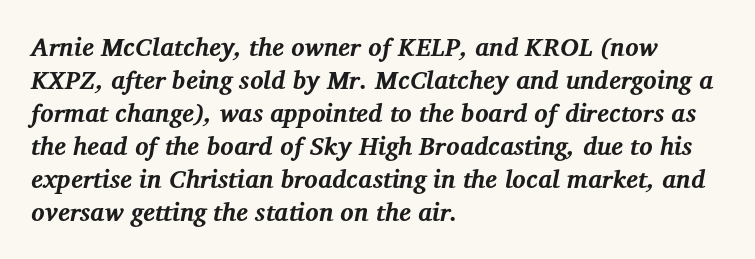
The text carries the slant typical of an italic or oblique font. Every row of glyphs begins at an identical x-position on the left. Beneath every word, the page is bare. The line-height multiplier appears to be the usual default. The font is running at its bold setting.
